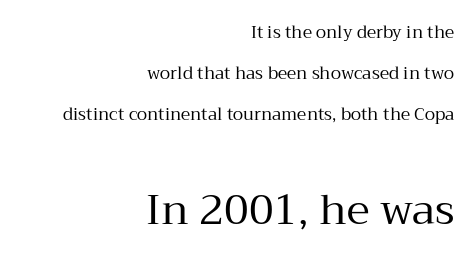
{"serif": "yes", "italic": "no", "bold": "no", "weight": "regular", "width": "normal", "stroke_contrast": "medium", "x_height": "medium", "monospaced": "no", "underline": "no", "align": "right", "line_spacing": "loose", "line_spacing_ratio": 2.4, "letter_spacing": "normal", "letter_spacing_em": 0.0, "larger_block": "second", "size_ratio": 2.47, "glyph_px": 42}
